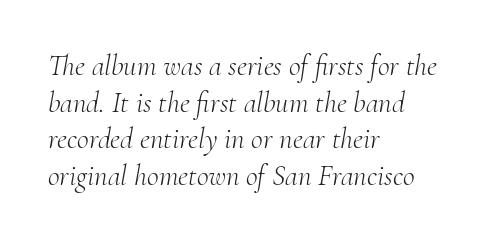
The image shows 29 px light serif type, italic (leaning right); set left-aligned, normal line spacing (1.26x), normal letter spacing, not underlined; medium stroke contrast and a small x-height.
